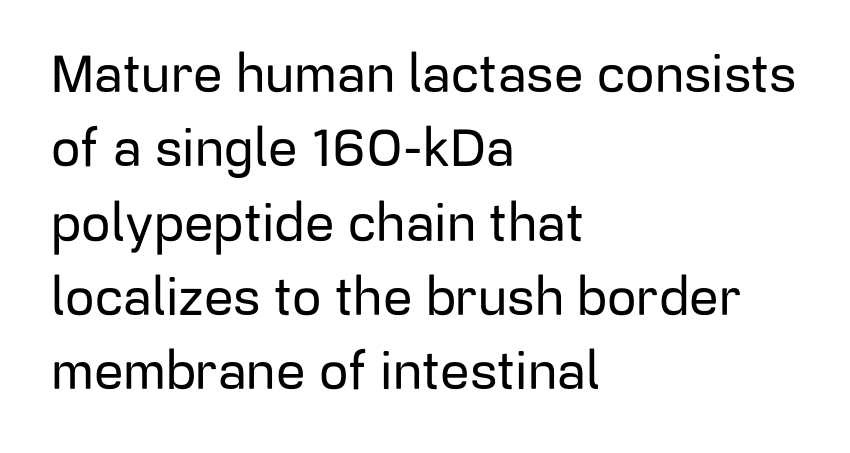
{"serif": "no", "italic": "no", "width": "normal", "stroke_contrast": "low", "x_height": "medium", "monospaced": "no", "underline": "no", "align": "left", "line_spacing": "normal", "line_spacing_ratio": 1.43, "letter_spacing": "normal", "letter_spacing_em": 0.0, "glyph_px": 52}
